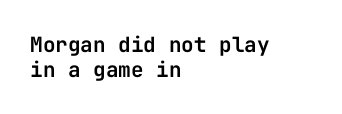
{"italic": "no", "underline": "no", "align": "left", "line_spacing_ratio": 1.17, "letter_spacing": "normal", "letter_spacing_em": 0.0, "glyph_px": 21}
